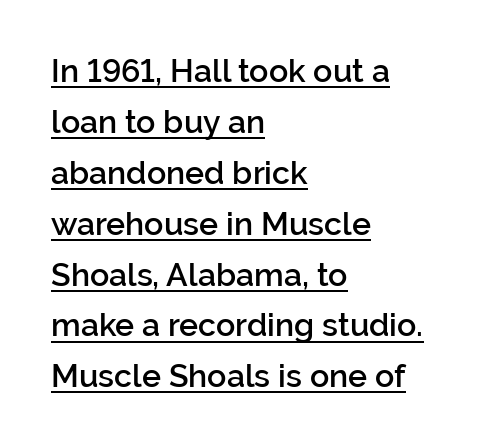
{"serif": "no", "italic": "no", "bold": "semi", "weight": "semibold", "width": "normal", "stroke_contrast": "low", "x_height": "medium", "monospaced": "no", "underline": "yes", "align": "left", "line_spacing": "normal", "line_spacing_ratio": 1.59, "letter_spacing": "normal", "letter_spacing_em": 0.0, "glyph_px": 32}
